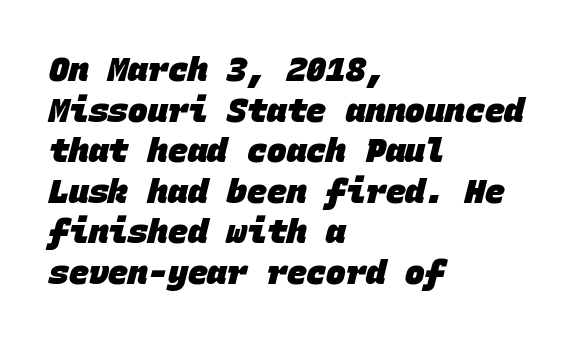
{"serif": "no", "bold": "yes", "weight": "heavy", "width": "normal", "stroke_contrast": "low", "x_height": "large", "monospaced": "yes", "underline": "no", "align": "left", "line_spacing_ratio": 1.23, "letter_spacing": "normal", "letter_spacing_em": 0.0, "glyph_px": 33}
